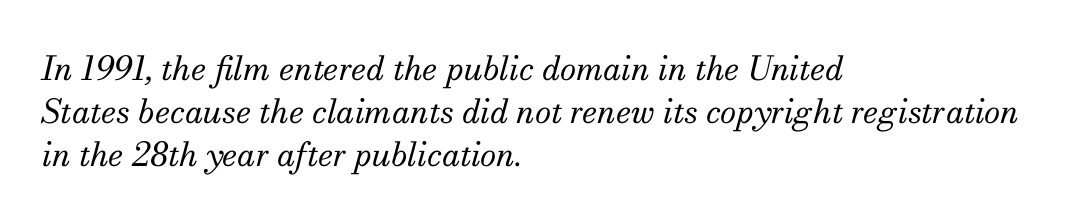
The image shows 33 px regular-weight serif type, italic (leaning right); set left-aligned, normal line spacing (1.3x), normal letter spacing, not underlined; medium stroke contrast and a small x-height.
